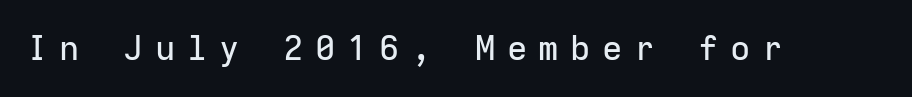
{"serif": "no", "italic": "no", "width": "normal", "stroke_contrast": "low", "x_height": "medium", "monospaced": "yes", "underline": "no", "letter_spacing": "wide", "letter_spacing_em": 0.34, "glyph_px": 34}
